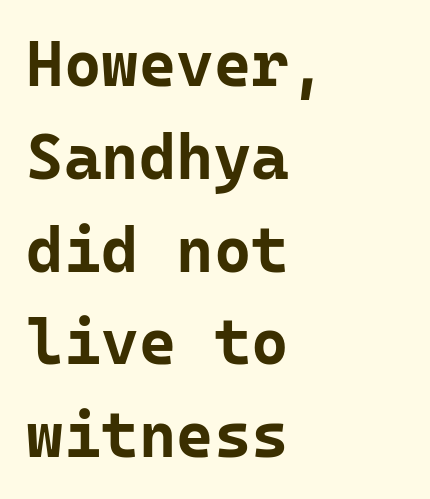
{"serif": "no", "italic": "no", "bold": "yes", "weight": "bold", "width": "normal", "stroke_contrast": "low", "x_height": "medium", "monospaced": "yes", "underline": "no", "align": "left", "line_spacing": "normal", "line_spacing_ratio": 1.45, "letter_spacing": "normal", "letter_spacing_em": 0.0, "glyph_px": 64}
